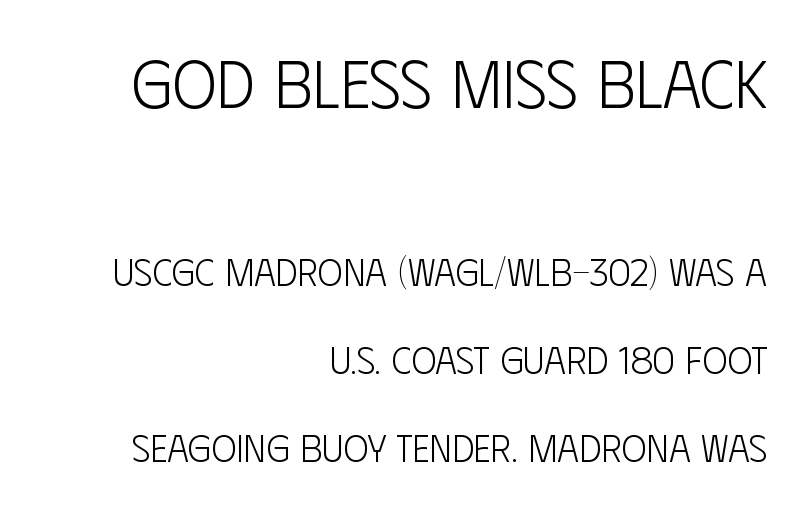
Q: Is the text bold? A: No.
Q: Is the text italic (slanted)? A: No, it is upright.
Q: Is the typeface a serif or a sans-serif typeface? A: Sans-serif.
Q: Is the text underlined? A: No.
Q: How is the paragraph aligned? A: Right-aligned.
Q: Is the spacing between letters normal or unusually wide? A: Normal.
Q: Is the spacing between lines tight, normal or loose? A: Loose.
Q: Which block of text is set in a larger size, the first (top) or the second (bottom)? A: The first (top) one.
Q: Width (condensed, normal, or wide)? A: Condensed.
Q: Stroke contrast? A: Low.
Q: x-height? A: Large.
Q: Monospaced? A: No.
